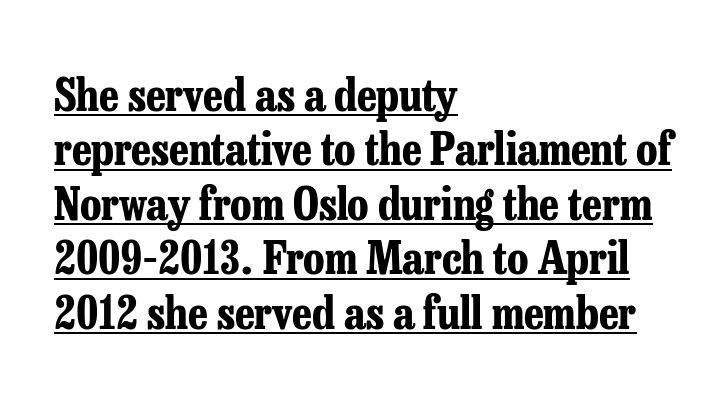
{"serif": "yes", "italic": "no", "bold": "yes", "weight": "bold", "width": "condensed", "stroke_contrast": "low", "x_height": "medium", "monospaced": "no", "underline": "yes", "align": "left", "line_spacing_ratio": 1.21, "letter_spacing": "normal", "letter_spacing_em": 0.0, "glyph_px": 45}
